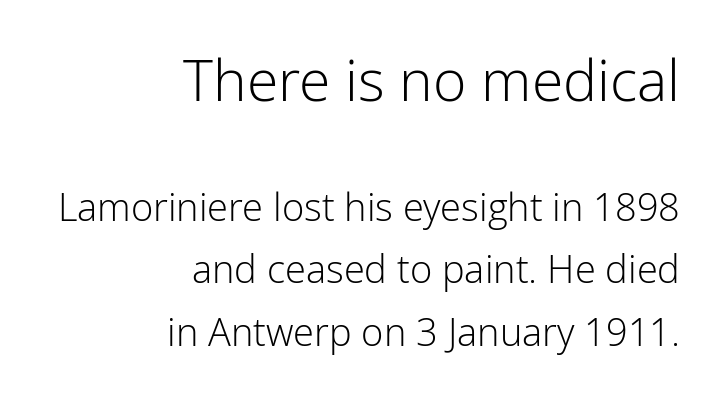
The image shows 57 px light sans-serif type, upright; set right-aligned, normal line spacing (1.65x), normal letter spacing, not underlined; the first (top) block is 1.5x larger; low stroke contrast and a medium x-height.
